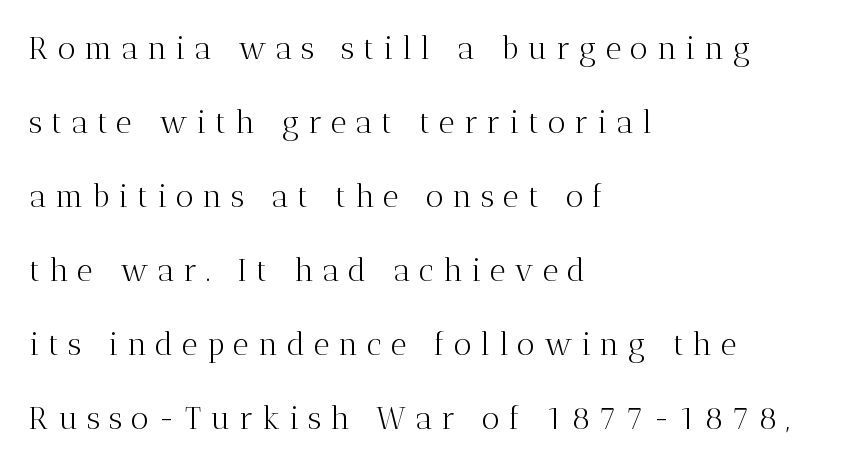
This sample has the flowing, uneven cadence of proportional lettering. The glyphs are unaccompanied by any horizontal stroke below them. Posture: straight, roman, zero tilt. The type family on display is of the serif kind. The gaps between neighbouring characters are conspicuously large.
